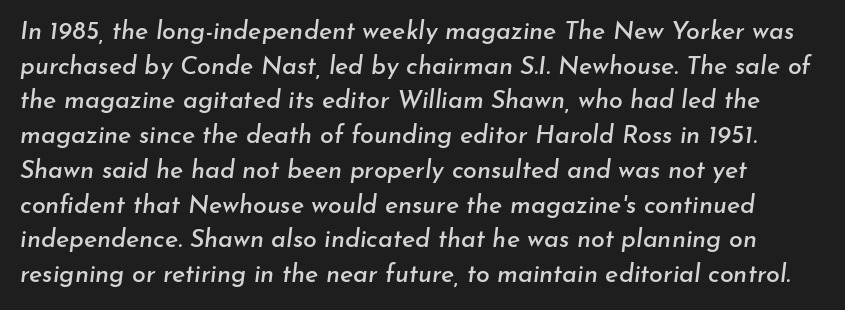
Characters are canted at an angle relative to the baseline's perpendicular. This sample uses plain, unmodified letter spacing. The gap between lines stays unmarked. The line-height multiplier appears to be the usual default.
